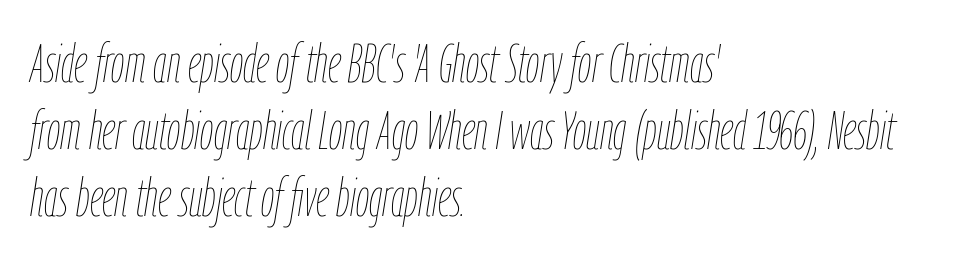
{"italic": "yes", "lean": "right", "slant_degrees": 9, "bold": "no", "weight": "thin", "width": "condensed", "stroke_contrast": "low", "x_height": "medium", "monospaced": "no", "underline": "no", "align": "left", "line_spacing": "normal", "line_spacing_ratio": 1.26, "letter_spacing": "normal", "letter_spacing_em": 0.0, "glyph_px": 53}
